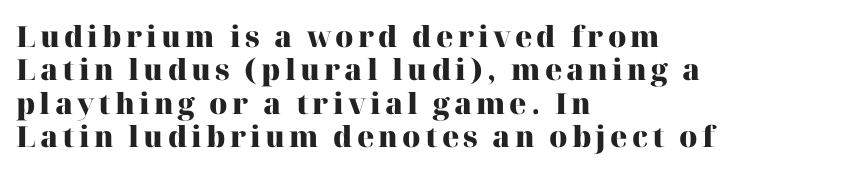
The image shows 29 px heavy serif type, upright; set left-aligned, tight line spacing (1.15x), not underlined; high stroke contrast and a medium x-height.
